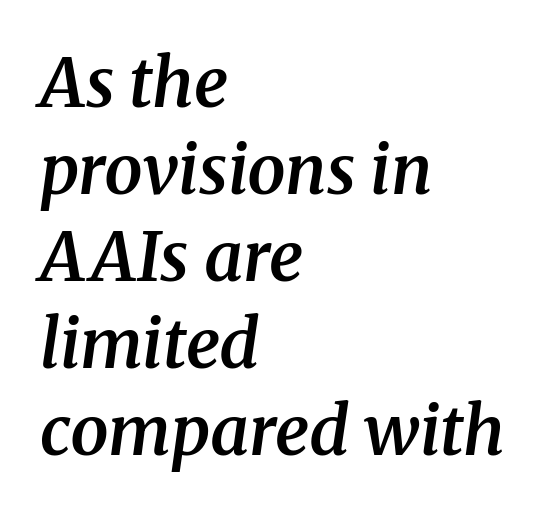
Q: Is the text bold? A: Semi-bold.
Q: Is the text italic (slanted)? A: Yes, it leans right by about 8 degrees.
Q: Is the typeface a serif or a sans-serif typeface? A: Serif.
Q: Is the text underlined? A: No.
Q: How is the paragraph aligned? A: Left-aligned.
Q: Is the spacing between letters normal or unusually wide? A: Normal.
Q: Is the spacing between lines tight, normal or loose? A: Normal.
Q: Width (condensed, normal, or wide)? A: Normal.
Q: Stroke contrast? A: Medium.
Q: x-height? A: Medium.
Q: Monospaced? A: No.
